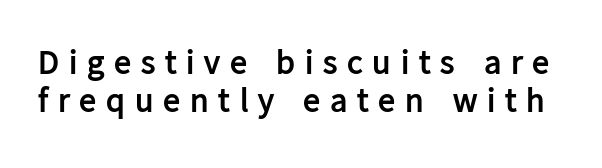
Character widths vary here, with narrow letters taking less room than wide ones. Heavy-handed strokes throughout: this text is bold. Designer's note — italics off, roman on. This rendering widens character spacing well past its baseline value. The type family on display is of the sans-serif kind.
